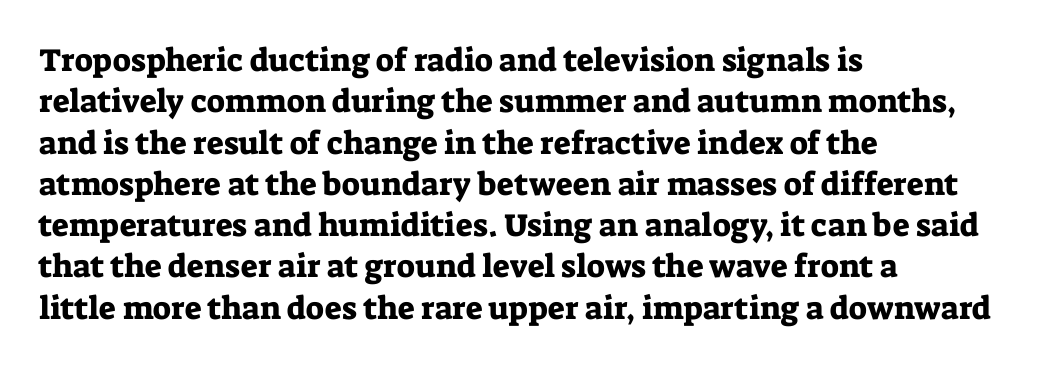
{"serif": "yes", "italic": "no", "width": "normal", "stroke_contrast": "low", "x_height": "medium", "monospaced": "no", "underline": "no", "align": "left", "line_spacing": "normal", "line_spacing_ratio": 1.29, "letter_spacing": "normal", "letter_spacing_em": 0.0, "glyph_px": 32}
